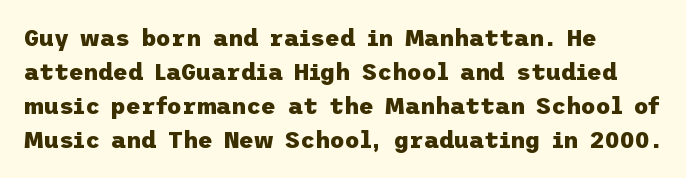
{"italic": "no", "bold": "yes", "underline": "no", "align": "left", "line_spacing": "normal", "line_spacing_ratio": 1.48, "letter_spacing": "normal", "letter_spacing_em": 0.0, "glyph_px": 23}
